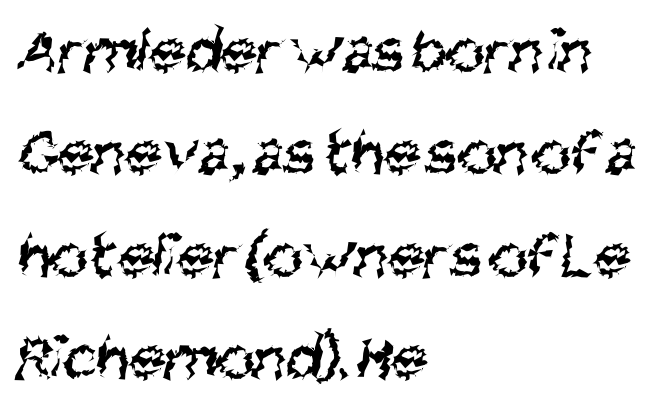
{"serif": "no", "bold": "no", "weight": "regular", "width": "condensed", "stroke_contrast": "medium", "x_height": "large", "monospaced": "no", "underline": "no", "align": "left", "line_spacing": "normal", "line_spacing_ratio": 1.55, "letter_spacing": "normal", "letter_spacing_em": 0.0, "glyph_px": 66}
